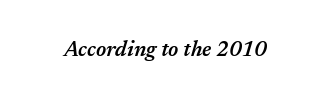
The image shows 21 px text type, italic (leaning right); set normal letter spacing, not underlined.
